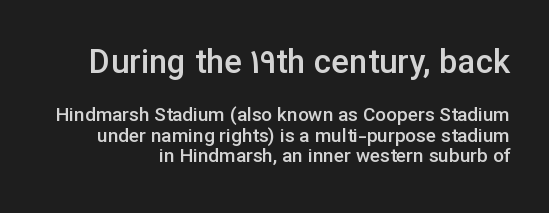
The image shows 33 px semibold sans-serif type, upright; set tight line spacing (1.08x), normal letter spacing, not underlined; the first (top) block is 1.74x larger; low stroke contrast and a medium x-height.
